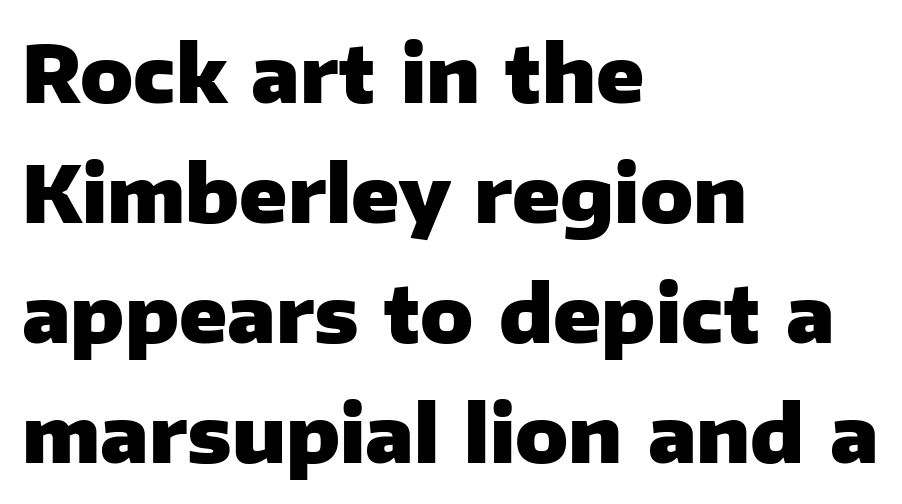
In terms of weight, the rendering is a true, heavy bold. The axis of the letterforms is exactly vertical. The rendering keeps characters at their native spacing. Leftover space on each line is placed entirely after the last word. Notice how descenders clear the ascenders below comfortably — that's standard leading.
